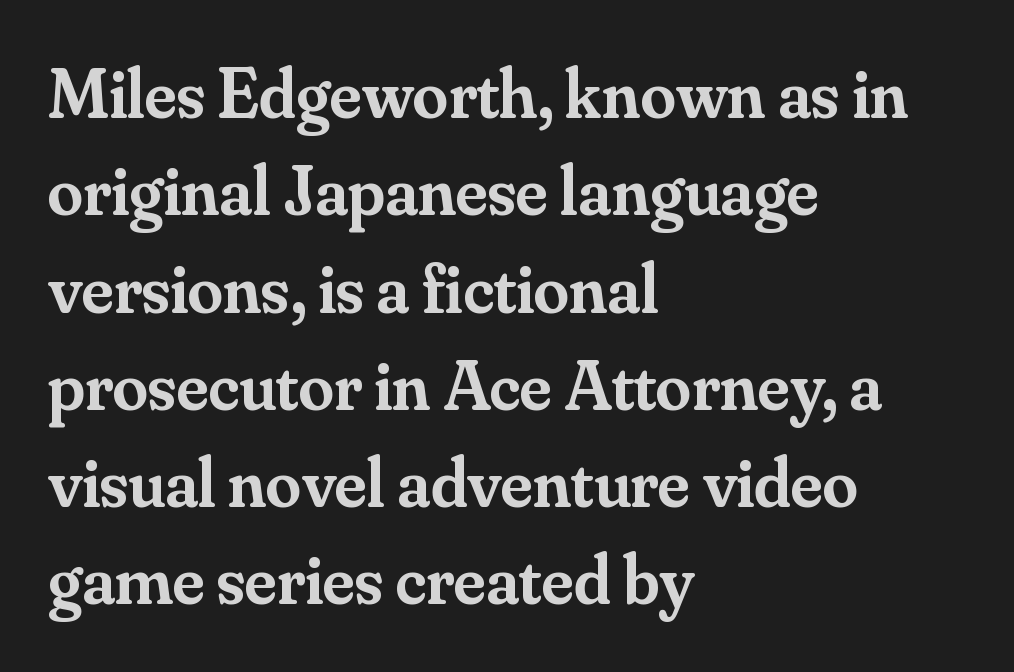
Note the varied advance widths — an 'i' is clearly narrower than an 'm'. Honestly, the letter spacing is just normal — you wouldn't notice it. Interline gaps are of average width in this sample. Just letters on the line, the space beneath them empty. Which margin do the lines hug? The left one — the right edge is uneven.
